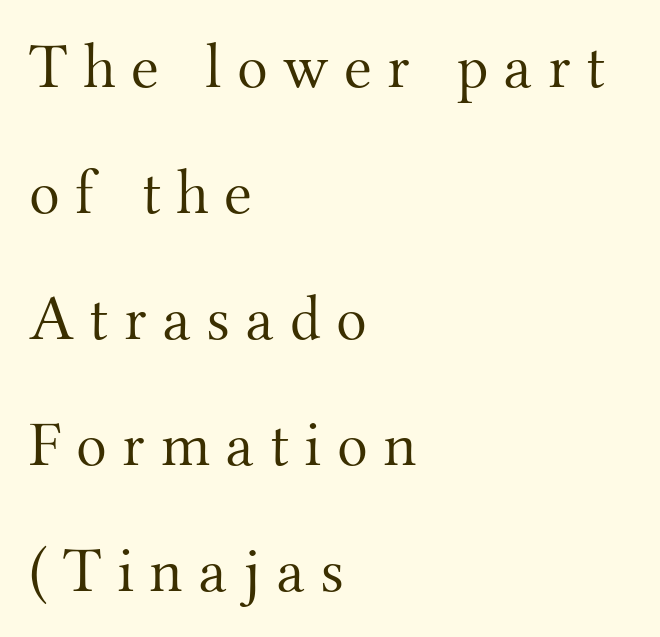
Loose tracking; the words dissolve into strings of separated letters. If you drew a line through each stem, it would be perfectly vertical. Little horizontal feet cap the strokes, marking this as serif type. These lines stand farther apart than default settings would place them. This sample has the flowing, uneven cadence of proportional lettering. Summary of weight: not heavy and not bold.
